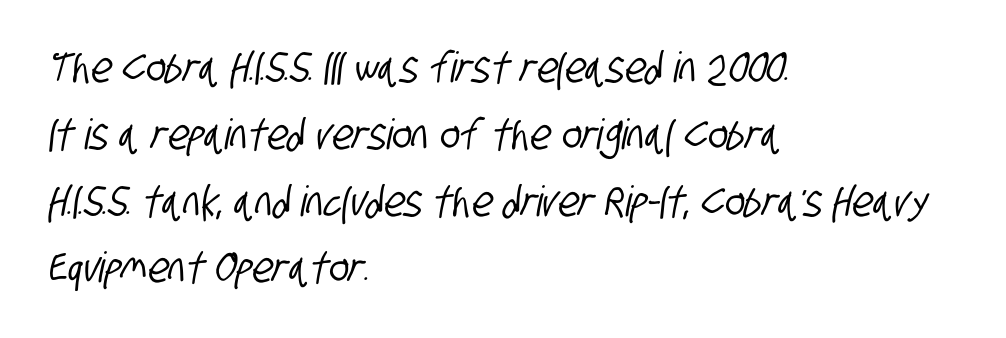
The image shows 42 px condensed sans-serif type; set left-aligned, normal line spacing (1.59x), normal letter spacing, not underlined; low stroke contrast and a large x-height.
